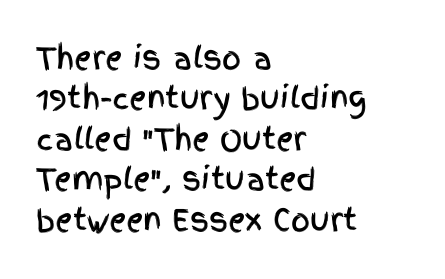
{"serif": "no", "italic": "no", "width": "condensed", "x_height": "large", "monospaced": "no", "underline": "no", "align": "left", "line_spacing": "normal", "line_spacing_ratio": 1.35, "letter_spacing": "normal", "letter_spacing_em": 0.0, "glyph_px": 30}
